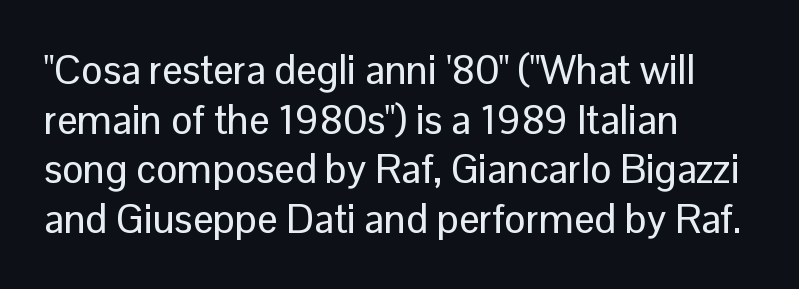
The passage shown is typed in a proportional face where columns would drift. Any mark beneath the type? The region is blank. The lines in this sample share a left origin and differ only in where they stop. Look at the bottom of the vertical strokes: they stop flat, with no serifs. Ascenders rise straight up at ninety degrees.
